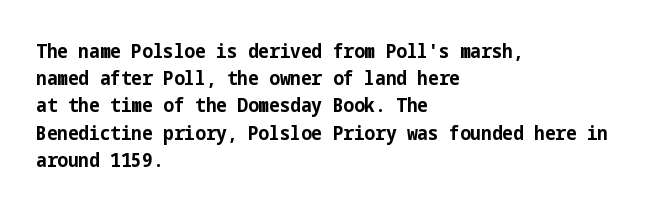
{"italic": "no", "bold": "yes", "underline": "no", "align": "left", "line_spacing": "normal", "line_spacing_ratio": 1.36, "letter_spacing": "normal", "letter_spacing_em": 0.0, "glyph_px": 20}
